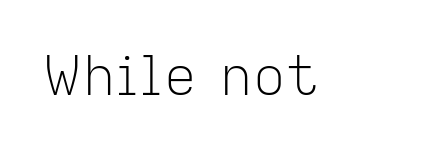
The image shows 54 px light sans-serif type, upright; set normal letter spacing, not underlined; low stroke contrast and a medium x-height.
